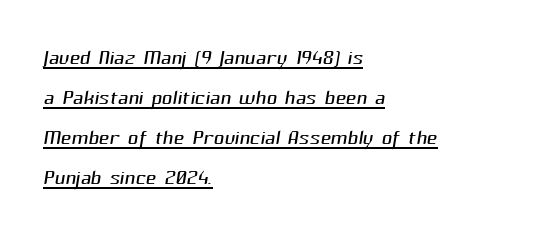
{"serif": "no", "bold": "no", "weight": "light", "width": "normal", "stroke_contrast": "medium", "x_height": "medium", "monospaced": "no", "underline": "yes", "align": "left", "line_spacing": "normal", "line_spacing_ratio": 1.38, "letter_spacing": "normal", "letter_spacing_em": 0.0, "glyph_px": 29}
